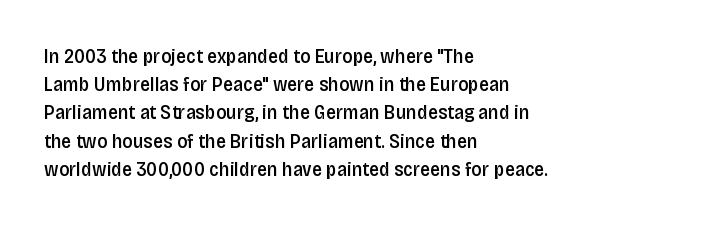
Q: Is the text bold? A: Semi-bold.
Q: Is the text italic (slanted)? A: No, it is upright.
Q: Is the text underlined? A: No.
Q: How is the paragraph aligned? A: Left-aligned.
Q: Is the spacing between letters normal or unusually wide? A: Normal.
Q: Is the spacing between lines tight, normal or loose? A: Normal.
